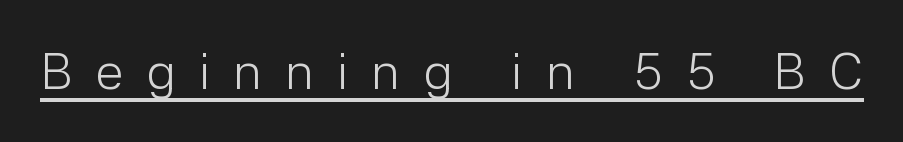
{"serif": "no", "italic": "no", "bold": "no", "weight": "light", "width": "normal", "stroke_contrast": "low", "x_height": "medium", "monospaced": "no", "underline": "yes", "letter_spacing": "wide", "letter_spacing_em": 0.45, "glyph_px": 51}
